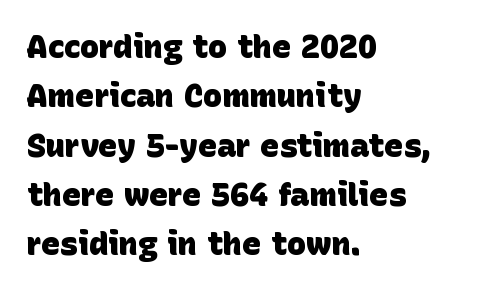
The image shows 32 px heavy sans-serif type; set left-aligned, normal line spacing (1.54x), normal letter spacing, not underlined; low stroke contrast and a large x-height.
